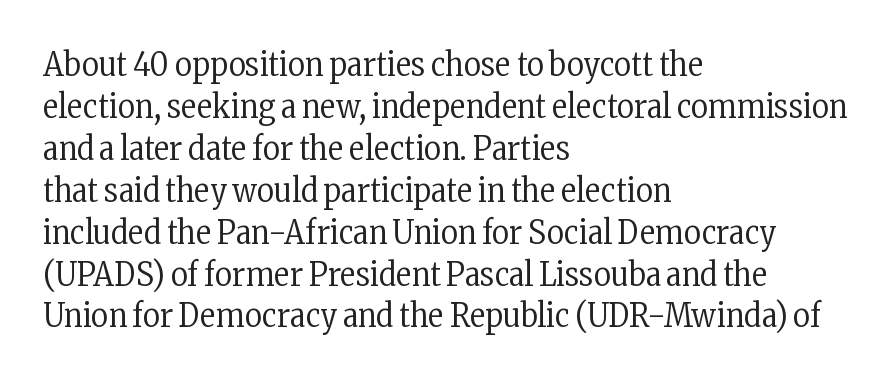
Anything drawn beneath the words? Only blank space. This sample has the flowing, uneven cadence of proportional lettering. These lines stack with their left ends in a neat column. The tracking reads as untouched default to a designer's eye.
